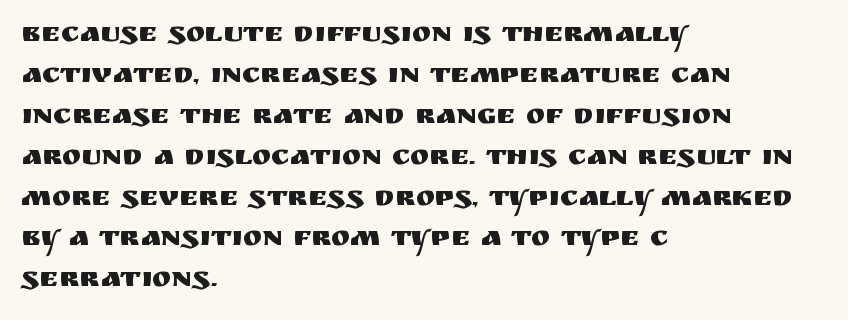
The words here are not underlined. The rendering anchors every line to the left-hand side. Leading matches the norm, producing a regular column. In terms of posture, this sample is upright. Do the characters align in a grid? No, the font is proportional. No extra tracking has been applied to these lines.
